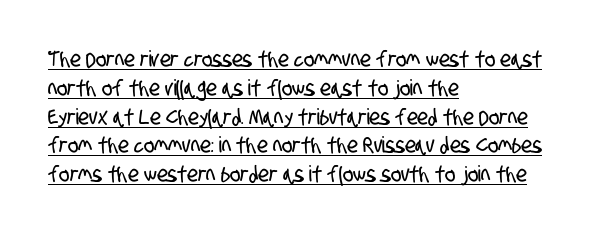
{"underline": "yes", "align": "left", "line_spacing": "normal", "line_spacing_ratio": 1.31, "letter_spacing": "normal", "letter_spacing_em": 0.0, "glyph_px": 22}
